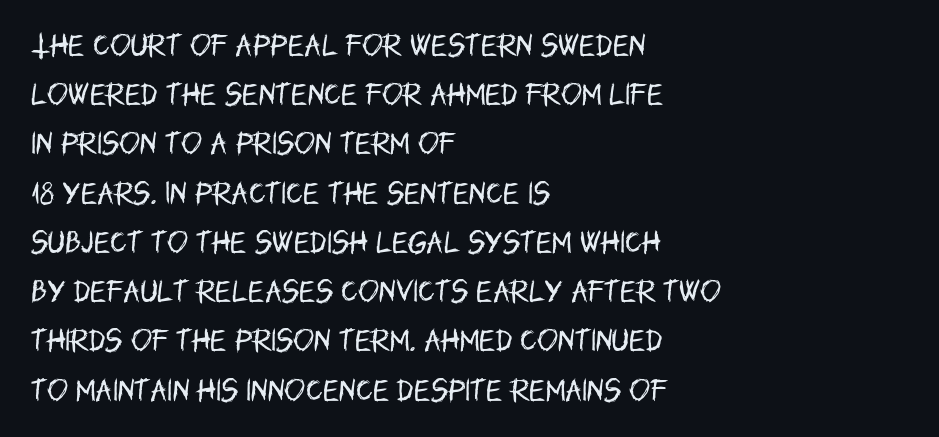
{"italic": "no", "bold": "no", "underline": "no", "align": "left", "line_spacing": "loose", "line_spacing_ratio": 1.97, "letter_spacing": "normal", "letter_spacing_em": 0.0, "glyph_px": 25}
